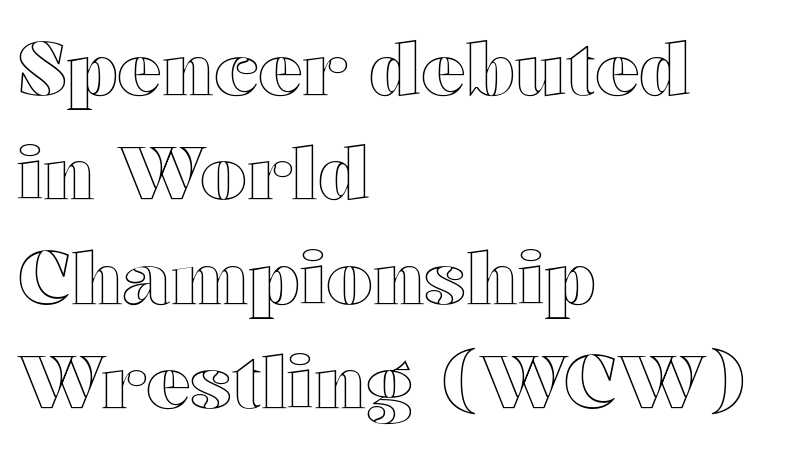
Q: Is the text italic (slanted)? A: No, it is upright.
Q: Is the text underlined? A: No.
Q: How is the paragraph aligned? A: Left-aligned.
Q: Is the spacing between letters normal or unusually wide? A: Normal.
Q: Is the spacing between lines tight, normal or loose? A: Normal.
Q: Width (condensed, normal, or wide)? A: Wide.
Q: x-height? A: Medium.
Q: Monospaced? A: No.
